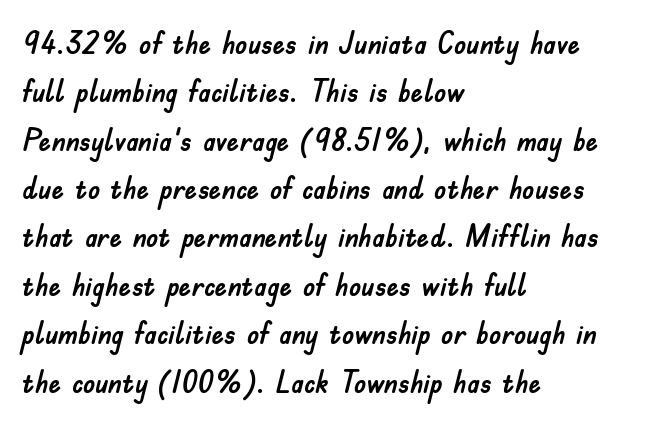
{"serif": "no", "width": "normal", "stroke_contrast": "low", "x_height": "small", "monospaced": "no", "underline": "no", "align": "left", "line_spacing": "normal", "line_spacing_ratio": 1.56, "letter_spacing": "normal", "letter_spacing_em": 0.0, "glyph_px": 31}
